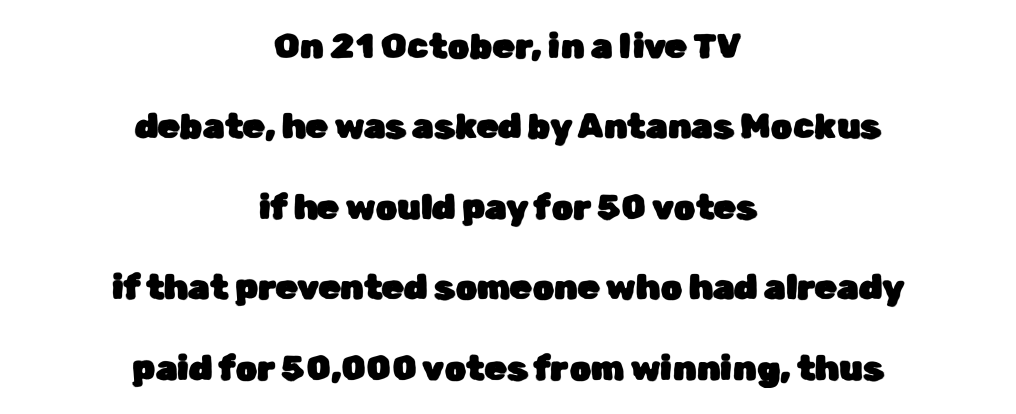
The compositor balanced each line on the midline. The letters carry no serifs — their stems end cleanly without finishing strokes. A typesetter would mark this as roman, not italic. Underlining? Definitely not there. Compared with typical paragraphs, the rows here are farther apart.
